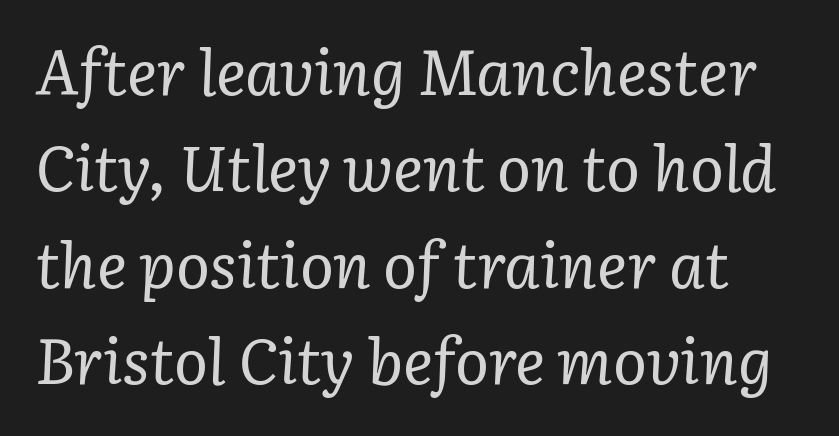
{"serif": "yes", "italic": "yes", "lean": "right", "slant_degrees": 3, "bold": "no", "weight": "regular", "width": "normal", "stroke_contrast": "low", "x_height": "medium", "monospaced": "no", "underline": "no", "line_spacing": "normal", "line_spacing_ratio": 1.53, "letter_spacing": "normal", "letter_spacing_em": 0.0, "glyph_px": 63}
